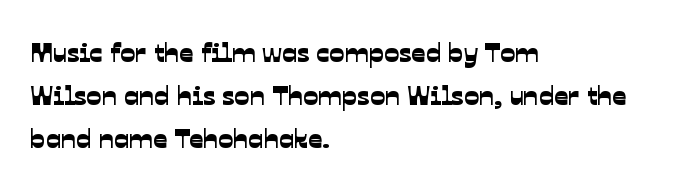
The image shows 28 px sans-serif type; set left-aligned, normal line spacing (1.53x), normal letter spacing, not underlined; low stroke contrast and a medium x-height.
